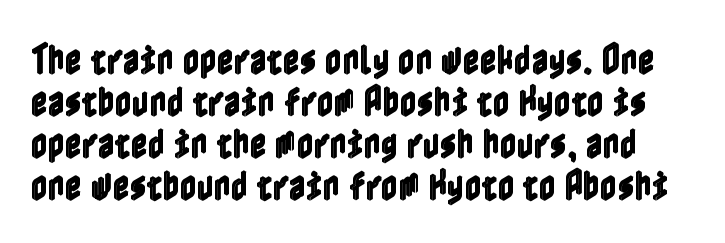
Q: Is the text italic (slanted)? A: No, it is upright.
Q: Is the text underlined? A: No.
Q: Is the spacing between letters normal or unusually wide? A: Normal.
Q: Is the spacing between lines tight, normal or loose? A: Normal.
Q: Width (condensed, normal, or wide)? A: Condensed.
Q: x-height? A: Medium.
